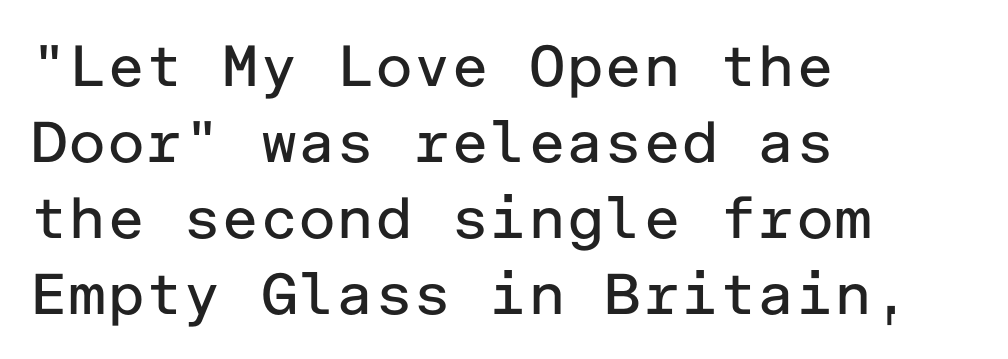
Q: Is the text bold? A: No.
Q: Is the text italic (slanted)? A: No, it is upright.
Q: Is the typeface a serif or a sans-serif typeface? A: Sans-serif.
Q: Is the text underlined? A: No.
Q: How is the paragraph aligned? A: Left-aligned.
Q: Is the spacing between letters normal or unusually wide? A: Normal.
Q: Is the spacing between lines tight, normal or loose? A: Normal.
Q: Width (condensed, normal, or wide)? A: Normal.
Q: Stroke contrast? A: Low.
Q: x-height? A: Medium.
